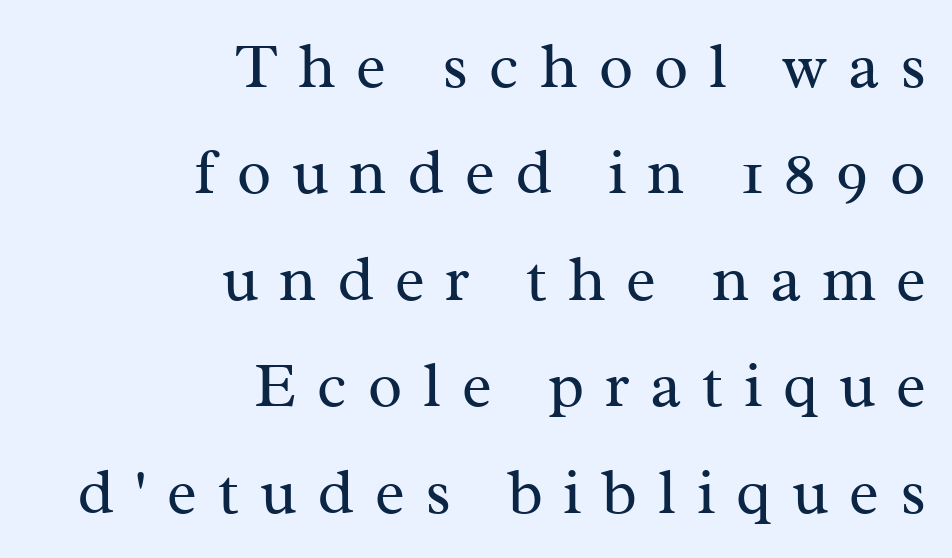
Stem width sits at or under what a default text font uses. Do the characters align in a grid? No, the font is proportional. Ascenders rise straight up at ninety degrees. The foot of each line stays bare and open.
